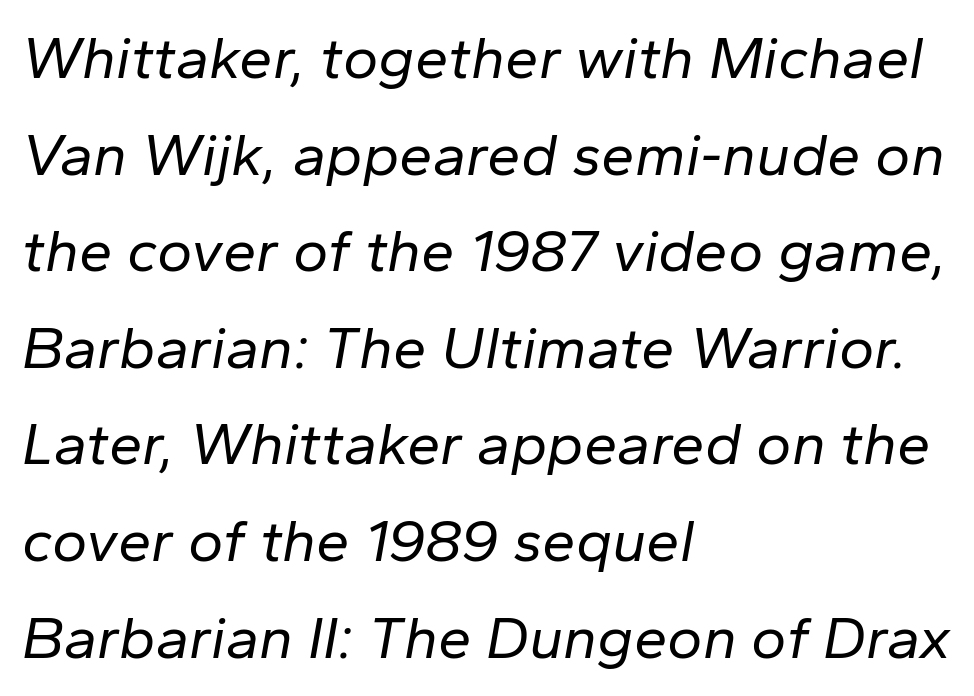
{"italic": "yes", "lean": "right", "slant_degrees": 10, "bold": "no", "weight": "regular", "width": "normal", "stroke_contrast": "low", "x_height": "medium", "monospaced": "no", "underline": "no", "align": "left", "line_spacing": "normal", "line_spacing_ratio": 1.61, "letter_spacing": "normal", "letter_spacing_em": 0.0, "glyph_px": 60}
